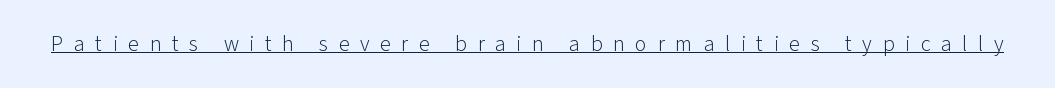
{"italic": "no", "bold": "no", "underline": "yes", "letter_spacing": "wide", "letter_spacing_em": 0.48, "glyph_px": 22}
